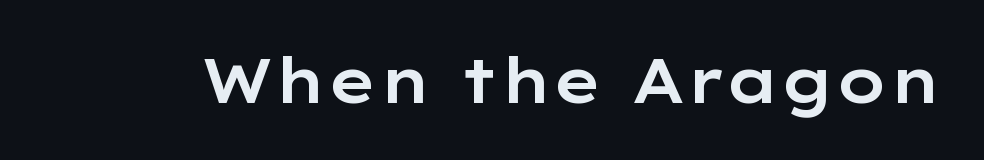
Q: Is the text italic (slanted)? A: No, it is upright.
Q: Is the typeface a serif or a sans-serif typeface? A: Sans-serif.
Q: Is the text underlined? A: No.
Q: Is the spacing between letters normal or unusually wide? A: Normal.
Q: Width (condensed, normal, or wide)? A: Wide.
Q: Stroke contrast? A: Low.
Q: x-height? A: Medium.
Q: Monospaced? A: No.
